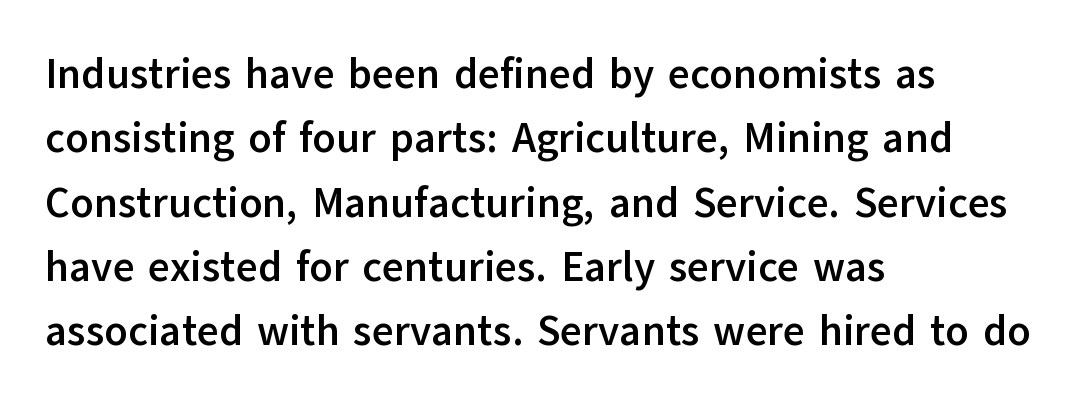
The image shows 42 px semibold sans-serif type, upright; set left-aligned, normal line spacing (1.53x), normal letter spacing, not underlined; low stroke contrast and a medium x-height.
